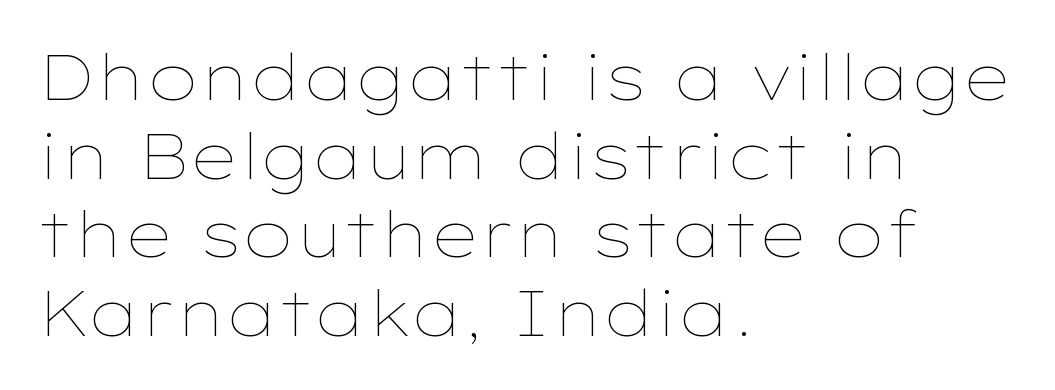
The image shows 63 px thin, wide type, upright; set left-aligned, normal line spacing (1.25x), normal letter spacing, not underlined; low stroke contrast and a medium x-height.
